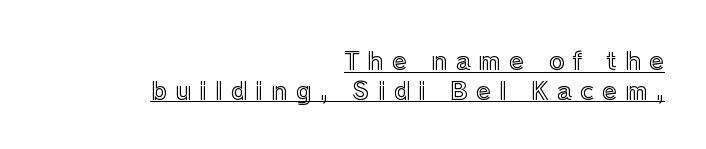
{"italic": "no", "underline": "yes", "align": "right", "line_spacing_ratio": 1.23, "letter_spacing": "wide", "letter_spacing_em": 0.34, "glyph_px": 24}
